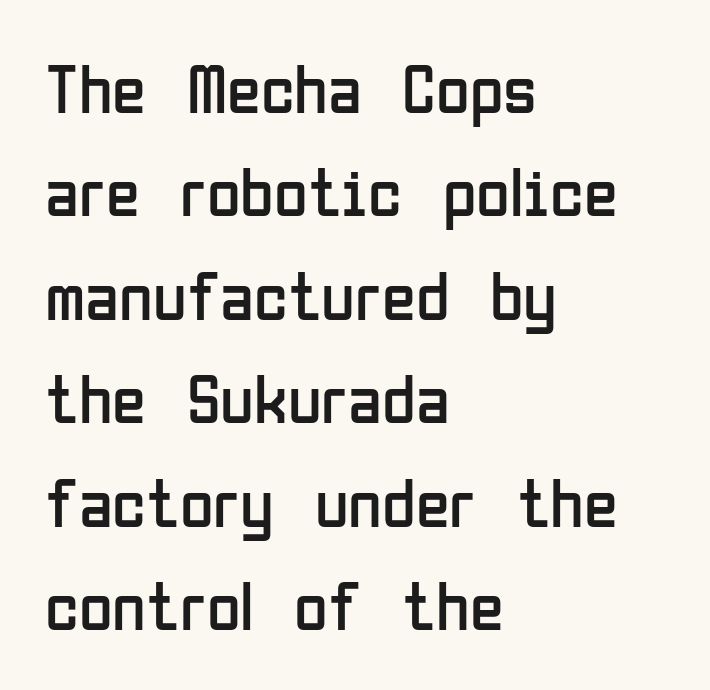
{"serif": "no", "italic": "no", "bold": "no", "weight": "regular", "width": "condensed", "stroke_contrast": "low", "x_height": "medium", "monospaced": "no", "underline": "no", "align": "left", "line_spacing": "normal", "line_spacing_ratio": 1.5, "letter_spacing": "normal", "letter_spacing_em": 0.0, "glyph_px": 69}
